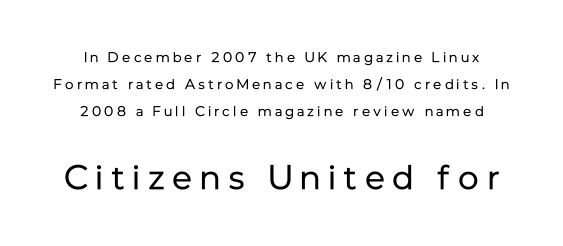
Each word looks stretched out because of the extra space between its letters. A typesetter would call this proportional, since set widths differ per character. Students, observe: this is what heavily led, spacious text looks like. Examine the stroke ends and you'll find no serifs. Is the stroke heavy? The answer is a plain regular-or-lighter. Quick note: underline off.
